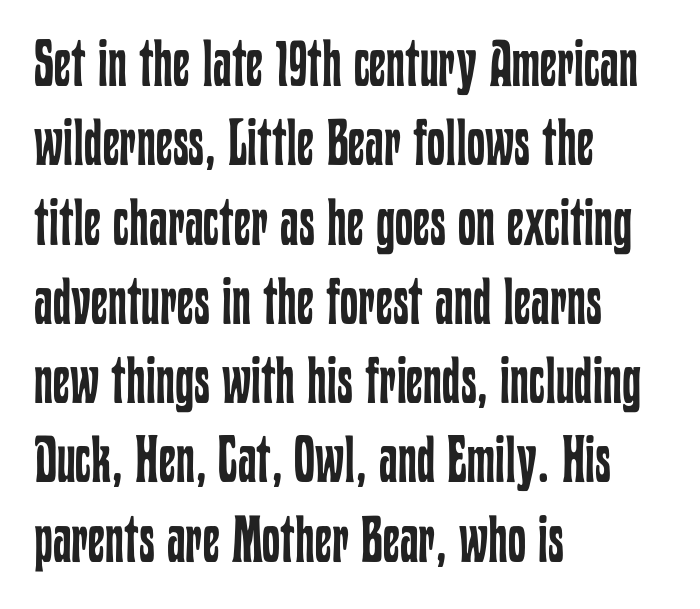
{"italic": "no", "bold": "no", "weight": "regular", "width": "condensed", "stroke_contrast": "low", "x_height": "medium", "monospaced": "no", "underline": "no", "align": "left", "line_spacing_ratio": 1.22, "letter_spacing": "normal", "letter_spacing_em": 0.0, "glyph_px": 65}
